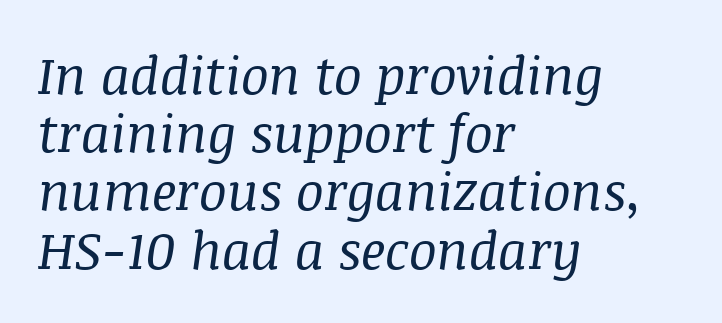
The image shows 52 px regular-weight serif type, italic (leaning right); set left-aligned, tight line spacing (1.12x), normal letter spacing, not underlined; medium stroke contrast and a large x-height.
